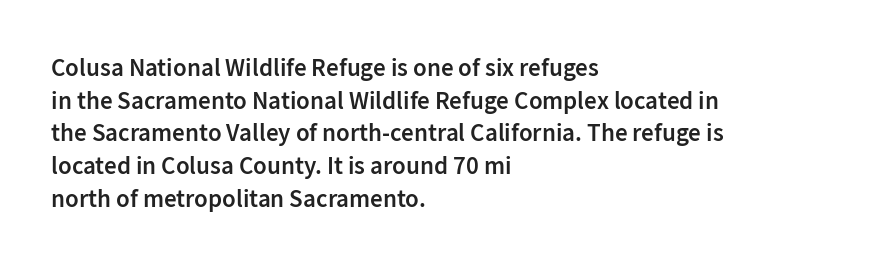
{"italic": "no", "bold": "semi", "underline": "no", "align": "left", "line_spacing": "normal", "line_spacing_ratio": 1.31, "letter_spacing": "normal", "letter_spacing_em": 0.0, "glyph_px": 25}
